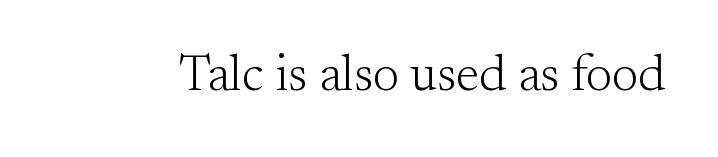
Between one letter and the next there's only the usual sliver of space. Observe the serifs anchoring each vertical stroke in this sample. You could not count columns in this text — the font is proportionally spaced. Nope, not italic — everything's standing straight. Bare-footed words on every line. The weight tops out at a normal text grade.
